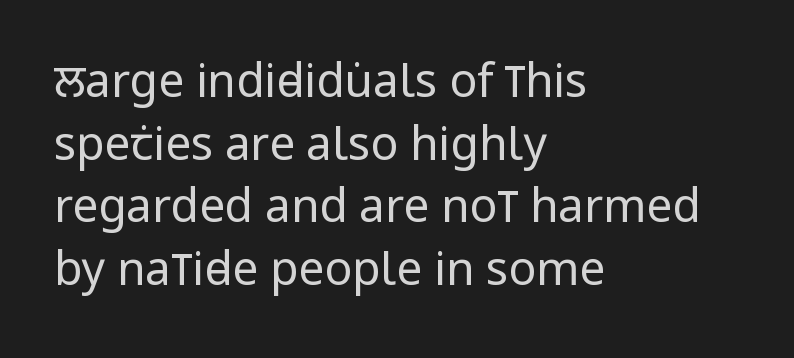
{"serif": "no", "italic": "no", "bold": "no", "weight": "regular", "width": "condensed", "stroke_contrast": "low", "x_height": "large", "monospaced": "no", "underline": "no", "align": "left", "line_spacing": "normal", "line_spacing_ratio": 1.36, "letter_spacing": "normal", "letter_spacing_em": 0.0, "glyph_px": 46}
